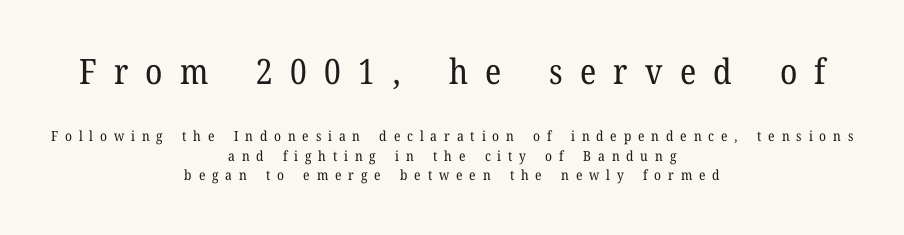
The image shows 35 px regular-weight serif type, upright; set centered, normal line spacing (1.42x), unusually wide letter spacing (+0.49 em), not underlined; the first (top) block is 2.5x larger; low stroke contrast and a medium x-height.
